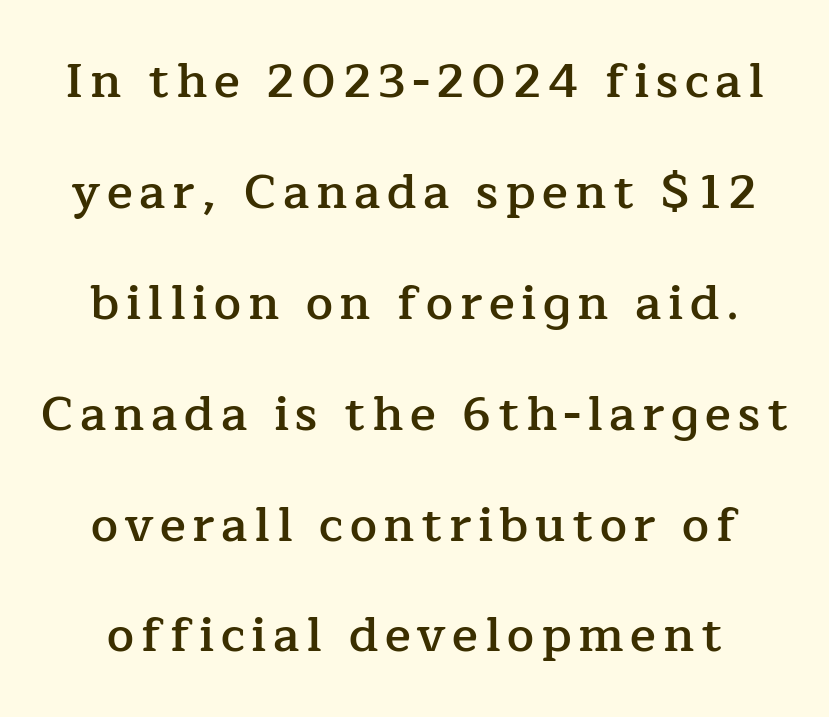
The image shows 48 px semibold serif type, upright; set loose line spacing (2.31x), not underlined; low stroke contrast and a medium x-height.
